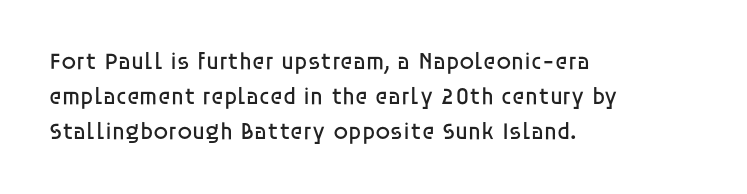
Q: Is the text bold? A: No.
Q: Is the text italic (slanted)? A: No, it is upright.
Q: Is the text underlined? A: No.
Q: How is the paragraph aligned? A: Left-aligned.
Q: Is the spacing between letters normal or unusually wide? A: Normal.
Q: Is the spacing between lines tight, normal or loose? A: Normal.
